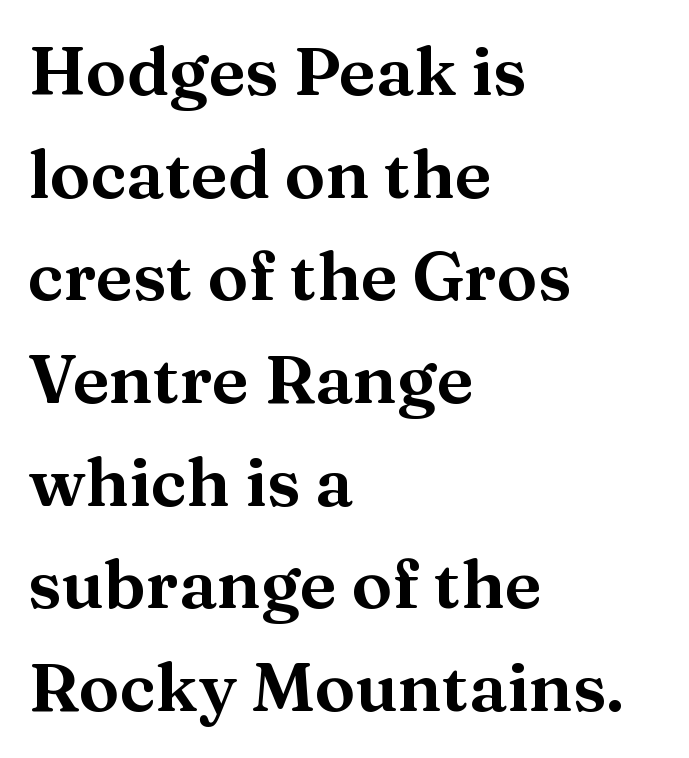
Q: Is the text italic (slanted)? A: No, it is upright.
Q: Is the typeface a serif or a sans-serif typeface? A: Serif.
Q: Is the text underlined? A: No.
Q: How is the paragraph aligned? A: Left-aligned.
Q: Is the spacing between letters normal or unusually wide? A: Normal.
Q: Is the spacing between lines tight, normal or loose? A: Normal.
Q: Width (condensed, normal, or wide)? A: Wide.
Q: Stroke contrast? A: Medium.
Q: x-height? A: Medium.
Q: Monospaced? A: No.
